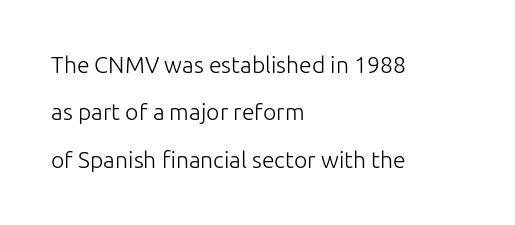
{"italic": "no", "bold": "no", "underline": "no", "align": "left", "line_spacing": "loose", "line_spacing_ratio": 2.06, "letter_spacing": "normal", "letter_spacing_em": 0.0, "glyph_px": 23}
